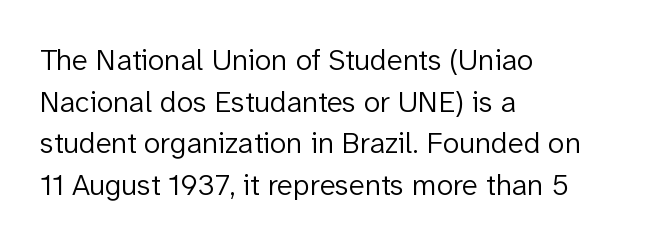
The image shows 30 px light sans-serif type, upright; set left-aligned, normal line spacing (1.39x), normal letter spacing, not underlined; low stroke contrast and a medium x-height.
